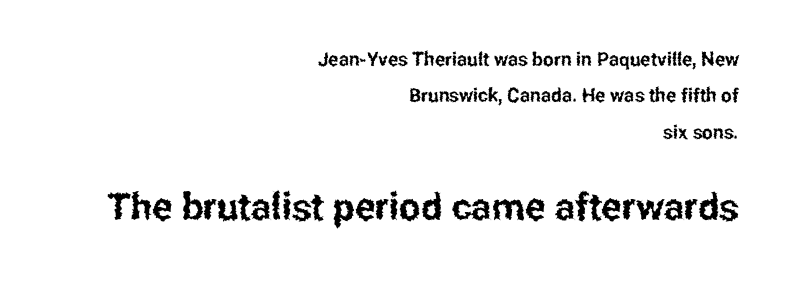
The image shows 38 px condensed sans-serif type, upright; set right-aligned, loose line spacing (1.92x), normal letter spacing, not underlined; the second (bottom) block is 2.0x larger; low stroke contrast and a medium x-height.
